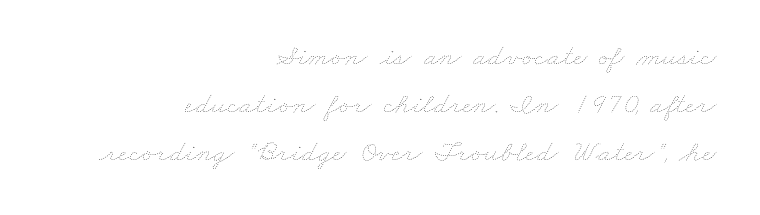
The image shows 30 px thin, wide type; set right-aligned, normal line spacing (1.6x), normal letter spacing, not underlined; low stroke contrast and a small x-height.
